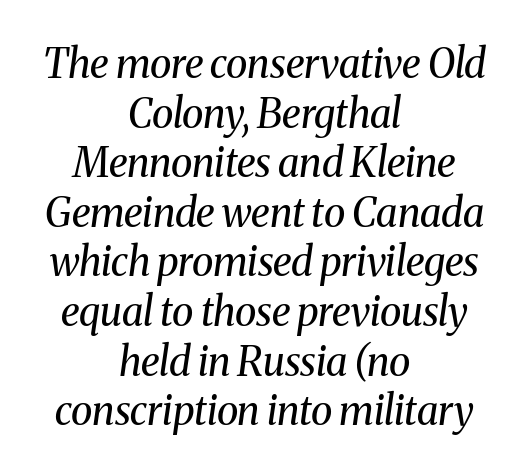
Letterform terminals end in serifs throughout the passage. The compositor balanced each line on the midline. Glance below the letters and you will spot only blank space. Do the characters align in a grid? No, the font is proportional. The type is set solid horizontally, with unmodified tracking. In terms of posture, this sample is oblique.
